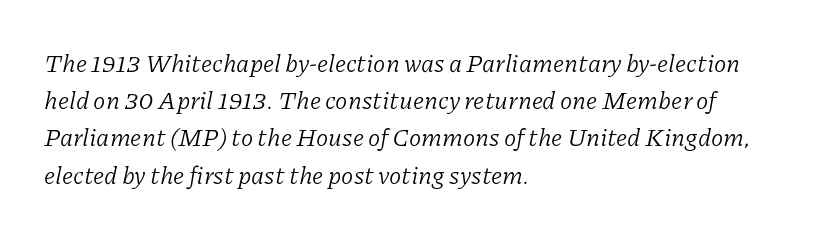
{"italic": "yes", "lean": "right", "slant_degrees": 11, "bold": "no", "underline": "no", "align": "left", "line_spacing": "normal", "line_spacing_ratio": 1.49, "letter_spacing": "normal", "letter_spacing_em": 0.0, "glyph_px": 25}
